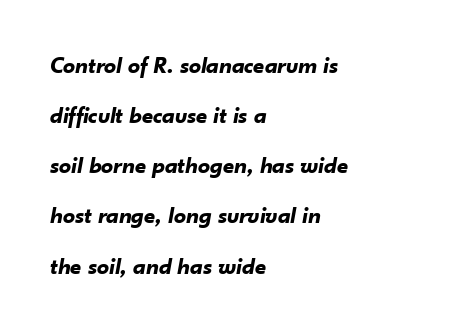
{"italic": "yes", "lean": "right", "slant_degrees": 10, "bold": "yes", "underline": "no", "align": "left", "line_spacing": "loose", "line_spacing_ratio": 2.09, "letter_spacing": "normal", "letter_spacing_em": 0.0, "glyph_px": 24}
